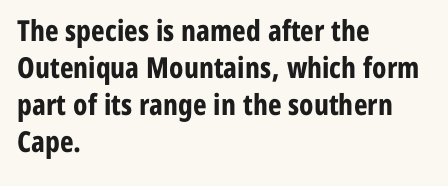
The image shows 29 px bold, condensed sans-serif type, upright; set left-aligned, normal line spacing (1.28x), normal letter spacing, not underlined; low stroke contrast and a medium x-height.
